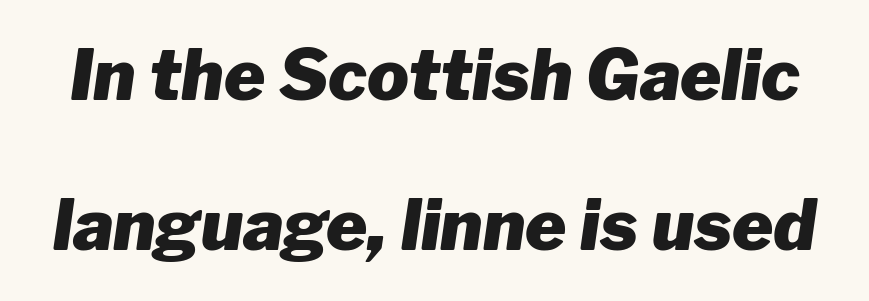
The image shows 70 px heavy type, italic (leaning right); set loose line spacing (2.15x), normal letter spacing, not underlined; low stroke contrast and a medium x-height.
